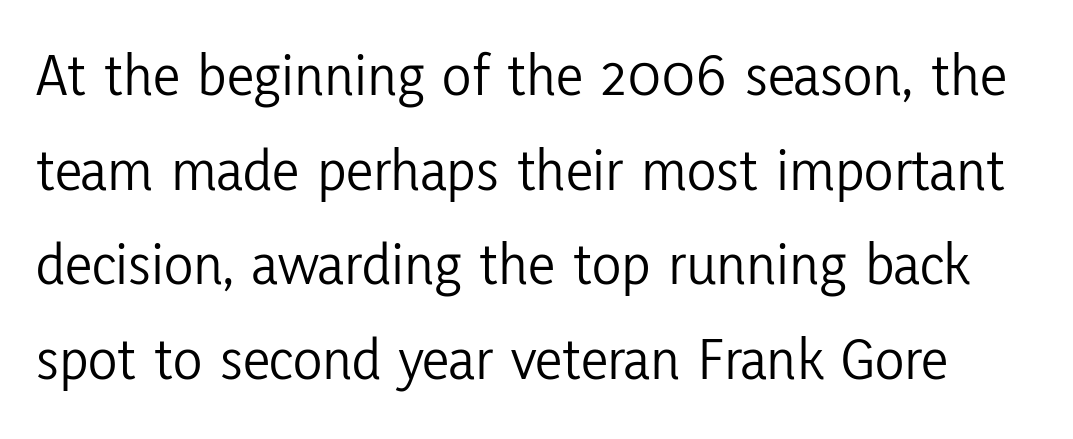
The image shows 61 px light, condensed sans-serif type, upright; set normal line spacing (1.55x), normal letter spacing, not underlined; low stroke contrast and a medium x-height.
